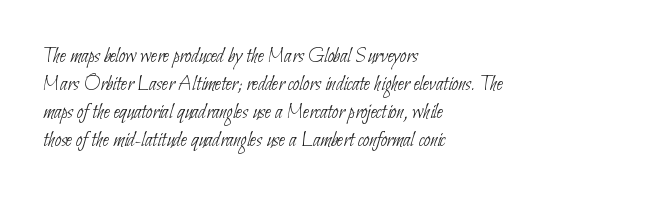
{"bold": "no", "underline": "no", "align": "left", "line_spacing": "normal", "line_spacing_ratio": 1.27, "letter_spacing": "normal", "letter_spacing_em": 0.0, "glyph_px": 22}
